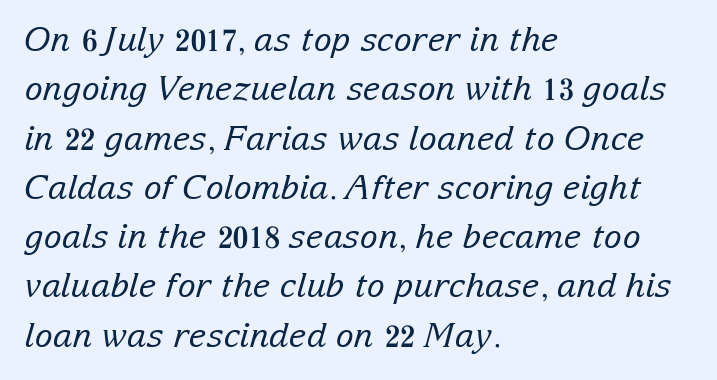
{"serif": "yes", "italic": "yes", "lean": "right", "slant_degrees": 15, "bold": "no", "weight": "regular", "width": "normal", "stroke_contrast": "low", "x_height": "medium", "monospaced": "no", "underline": "no", "align": "left", "line_spacing": "normal", "line_spacing_ratio": 1.45, "letter_spacing": "normal", "letter_spacing_em": 0.0, "glyph_px": 34}
